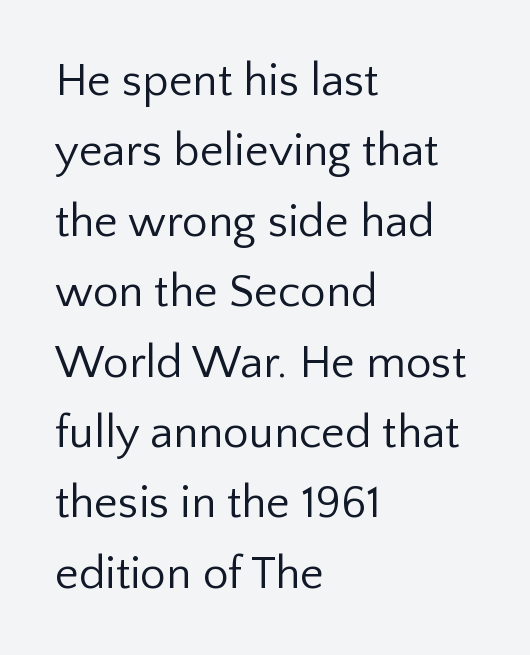
These lines are rendered in a variable-pitch font. Summary of vertical rhythm: regular, with standard interline spacing. Decoration check: the copy has no underline. A typesetter would label this face a sans. Line beginnings align vertically; line endings do not.
